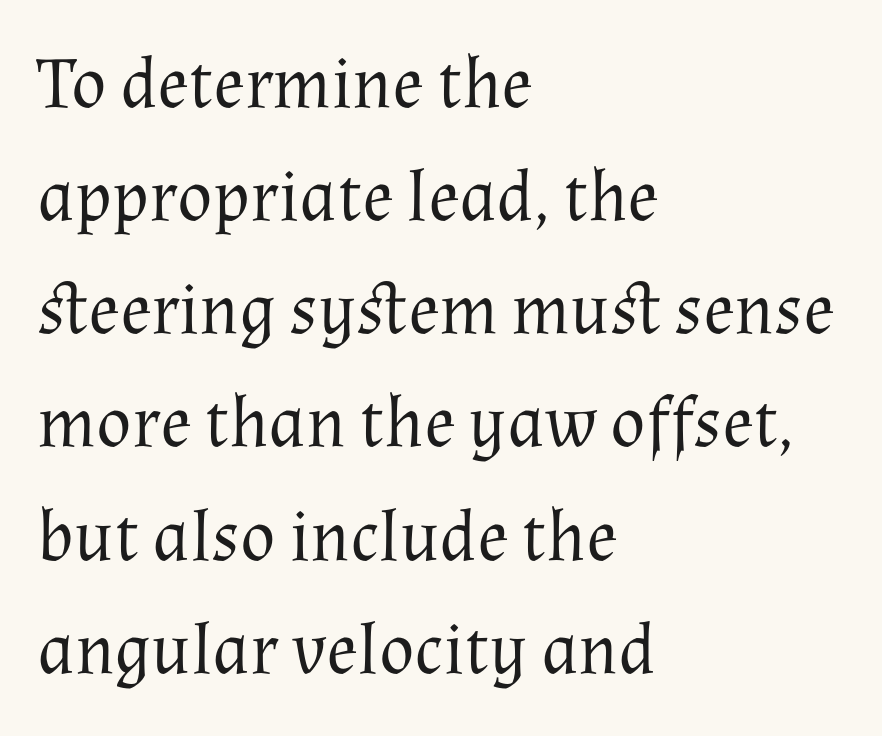
The image shows 73 px regular-weight serif type, upright; set left-aligned, normal line spacing (1.55x), normal letter spacing, not underlined; medium stroke contrast and a medium x-height.
